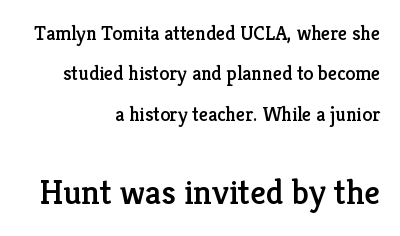
Q: Is the text italic (slanted)? A: No, it is upright.
Q: Is the typeface a serif or a sans-serif typeface? A: Serif.
Q: Is the text underlined? A: No.
Q: How is the paragraph aligned? A: Right-aligned.
Q: Is the spacing between letters normal or unusually wide? A: Normal.
Q: Is the spacing between lines tight, normal or loose? A: Loose.
Q: Which block of text is set in a larger size, the first (top) or the second (bottom)? A: The second (bottom) one.
Q: Width (condensed, normal, or wide)? A: Normal.
Q: Stroke contrast? A: Low.
Q: x-height? A: Medium.
Q: Monospaced? A: No.
